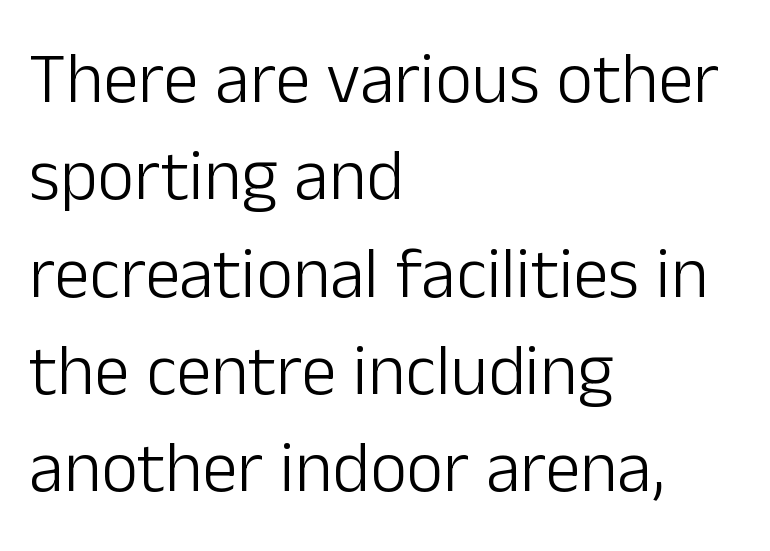
The image shows 71 px light sans-serif type, upright; set left-aligned, normal line spacing (1.37x), normal letter spacing, not underlined; low stroke contrast and a medium x-height.
